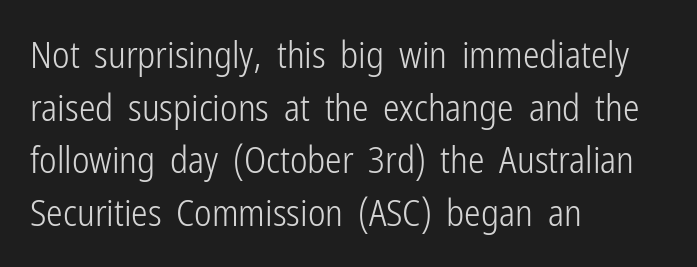
Each line starts at the same left margin while the right side varies. The words here are not underlined. When letters stand straight like this, we call the style roman or upright. You can tell from the bare stems that sans-serif type was used. Bold? No — there's no thickening of the strokes. Default kerning and tracking; the words read as compact shapes.
